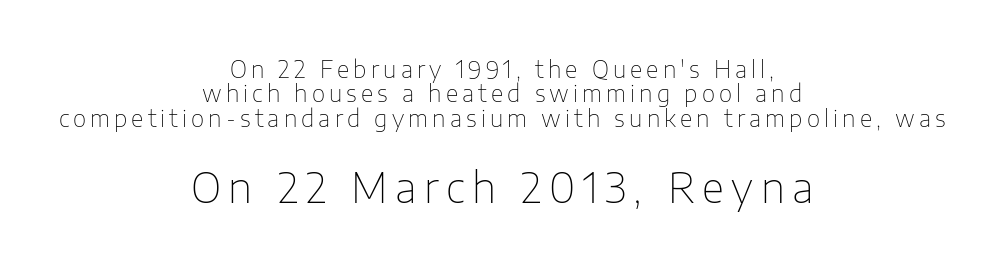
The image shows 41 px thin sans-serif type, upright; set centered, tight line spacing (1.06x), not underlined; the second (bottom) block is 1.78x larger; low stroke contrast and a medium x-height.
